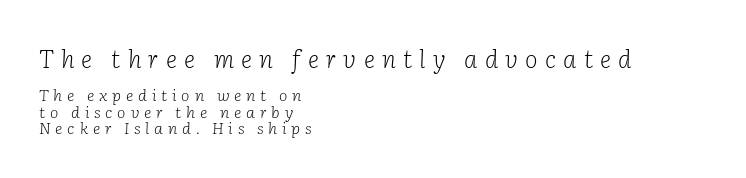
{"italic": "yes", "lean": "right", "slant_degrees": 2, "bold": "no", "underline": "no", "align": "left", "line_spacing": "tight", "line_spacing_ratio": 1.01, "letter_spacing": "wide", "letter_spacing_em": 0.3, "larger_block": "first", "size_ratio": 1.5, "glyph_px": 24}
